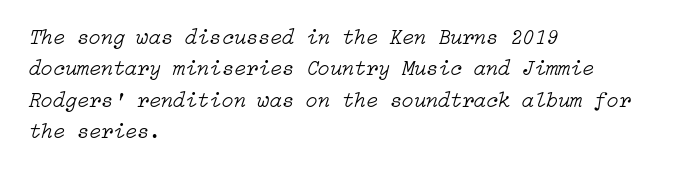
{"italic": "yes", "lean": "right", "slant_degrees": 15, "bold": "no", "underline": "no", "align": "left", "line_spacing": "normal", "line_spacing_ratio": 1.43, "letter_spacing": "normal", "letter_spacing_em": 0.0, "glyph_px": 22}
